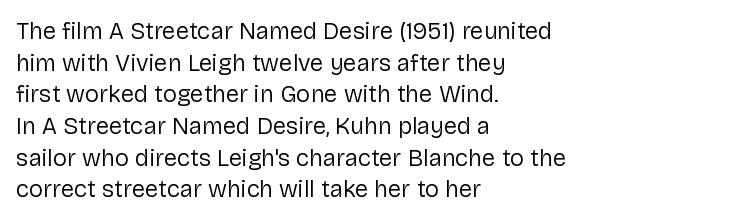
The image shows 24 px text type, upright; set left-aligned, normal line spacing (1.32x), normal letter spacing, not underlined.
